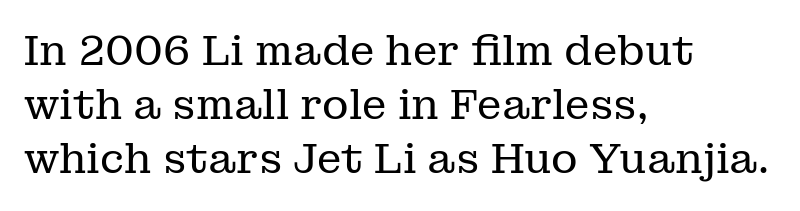
Q: Is the text bold? A: No.
Q: Is the text italic (slanted)? A: No, it is upright.
Q: Is the typeface a serif or a sans-serif typeface? A: Serif.
Q: Is the text underlined? A: No.
Q: How is the paragraph aligned? A: Left-aligned.
Q: Is the spacing between letters normal or unusually wide? A: Normal.
Q: Is the spacing between lines tight, normal or loose? A: Normal.
Q: Width (condensed, normal, or wide)? A: Normal.
Q: Stroke contrast? A: Low.
Q: x-height? A: Medium.
Q: Monospaced? A: No.
